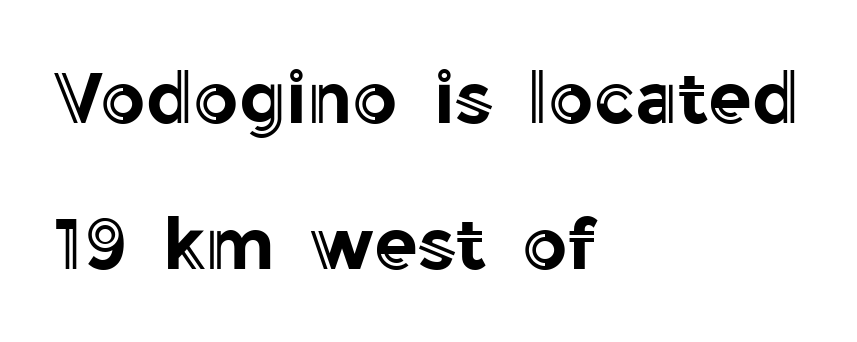
{"italic": "no", "width": "normal", "x_height": "medium", "monospaced": "no", "underline": "no", "align": "left", "line_spacing": "loose", "line_spacing_ratio": 2.06, "letter_spacing": "normal", "letter_spacing_em": 0.0, "glyph_px": 71}
